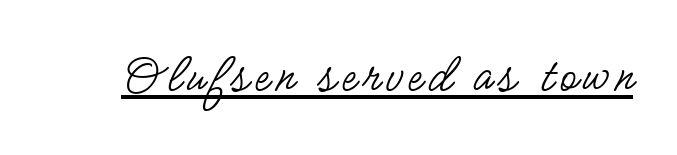
Q: Is the text bold? A: No.
Q: Is the text italic (slanted)? A: Yes.
Q: Is the typeface a serif or a sans-serif typeface? A: Sans-serif.
Q: Is the text underlined? A: Yes.
Q: Width (condensed, normal, or wide)? A: Condensed.
Q: Stroke contrast? A: Low.
Q: x-height? A: Small.
Q: Monospaced? A: No.
